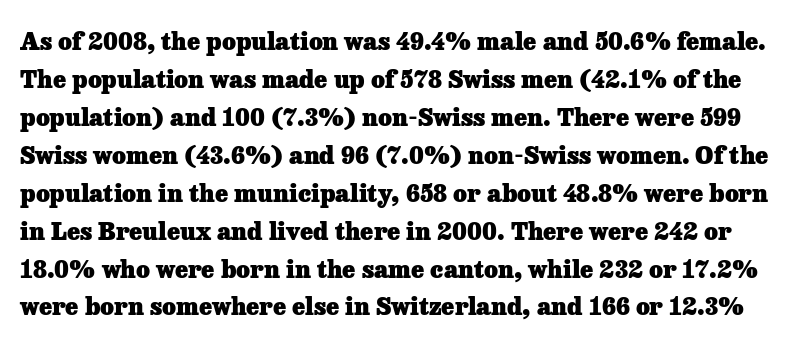
{"italic": "no", "bold": "yes", "underline": "no", "line_spacing": "normal", "line_spacing_ratio": 1.58, "letter_spacing": "normal", "letter_spacing_em": 0.0, "glyph_px": 24}
